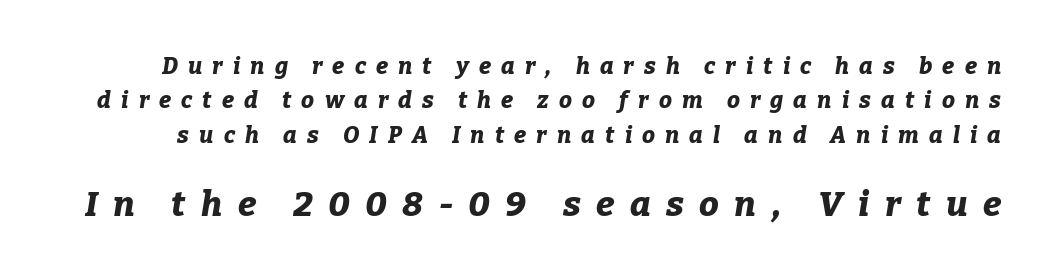
There is plenty of visible air inserted between adjacent glyphs. Notice how descenders clear the ascenders below comfortably — that's standard leading. This rendering features lettering with no underline. Do the characters align in a grid? No, the font is proportional. The strokes are fattened all the way to bold.
